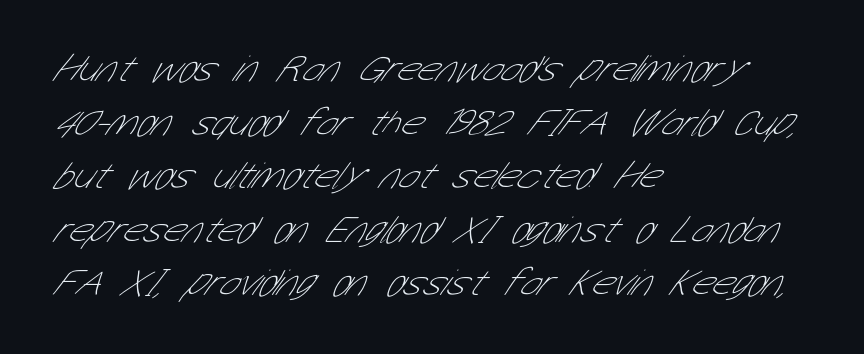
The letters look calm and open, with moderate or lighter stems. Leading matches the norm, producing a regular column. Teacher's note: observe the even left margin — that is flush-left alignment. The specimen omits any rule beneath the text block's lines. The passage shown is typeset with a sans-serif family.
